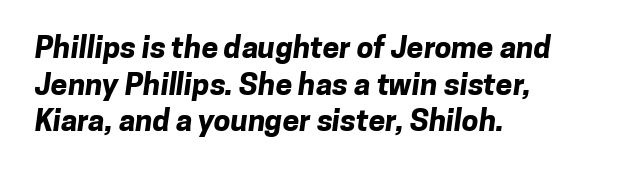
The face used here is rendered with its standard letterfit. Unmarked baselines from the first word to the last. Every row of glyphs begins at an identical x-position on the left. Thick stems and heavy bowls — unmistakably bold. Look at the bottom of the vertical strokes: they stop flat, with no serifs. The face used here is proportionally spaced, like ordinary book or web type.
